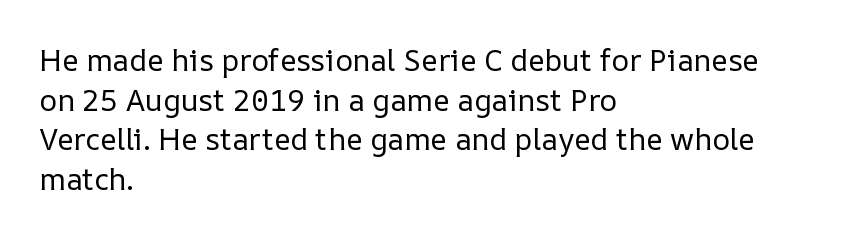
Q: Is the text bold? A: No.
Q: Is the text italic (slanted)? A: No, it is upright.
Q: Is the text underlined? A: No.
Q: How is the paragraph aligned? A: Left-aligned.
Q: Is the spacing between letters normal or unusually wide? A: Normal.
Q: Is the spacing between lines tight, normal or loose? A: Normal.
Q: Width (condensed, normal, or wide)? A: Normal.
Q: Stroke contrast? A: Low.
Q: x-height? A: Medium.
Q: Monospaced? A: No.
